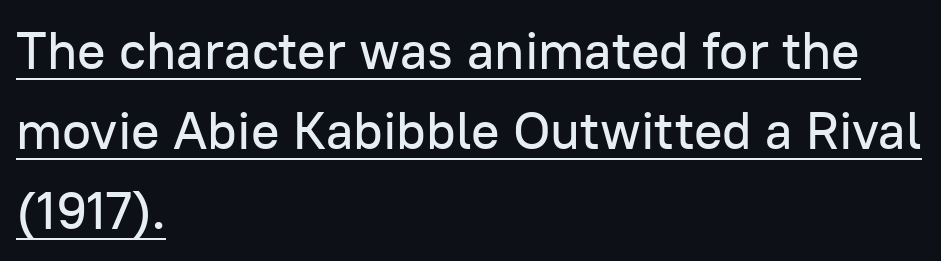
Horizontally, the lines are justified to the leading edge only. These lines are rendered in a variable-pitch font. A typesetter would label this face a sans. Is there an underline? Yes — a line sits under the letters. The passage shown stacks its lines at a standard gap.
